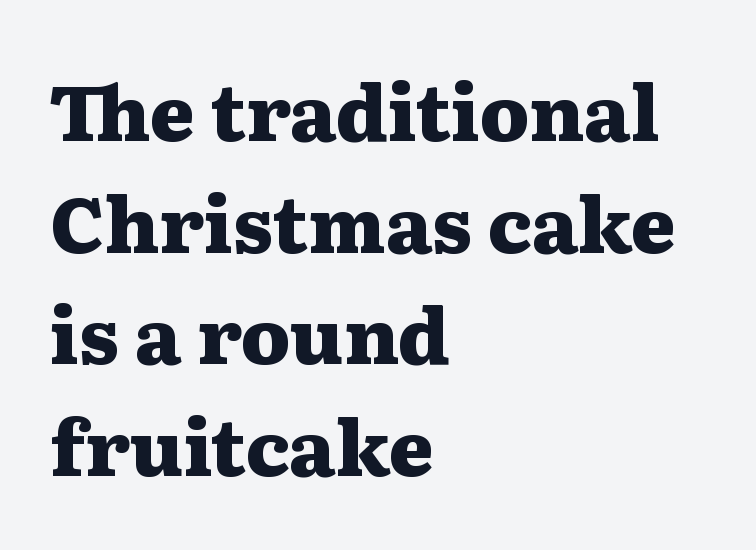
{"serif": "yes", "italic": "no", "bold": "yes", "weight": "heavy", "width": "wide", "stroke_contrast": "medium", "x_height": "medium", "monospaced": "no", "underline": "no", "align": "left", "line_spacing": "normal", "line_spacing_ratio": 1.45, "letter_spacing": "normal", "letter_spacing_em": 0.0, "glyph_px": 77}
